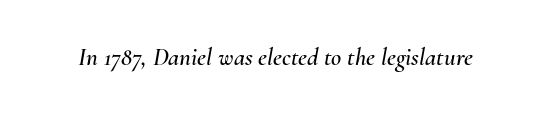
The image shows 25 px text type, italic (leaning right); set normal letter spacing, not underlined.
